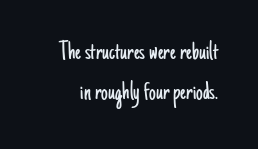
Whoever set this chose a conventional vertical rhythm. Unmarked baselines from the first word to the last. Is the type heavy? It reads as light-to-regular instead. Students, note that the glyphs here touch the page at normal intervals. The specimen reads as upright at a glance.
